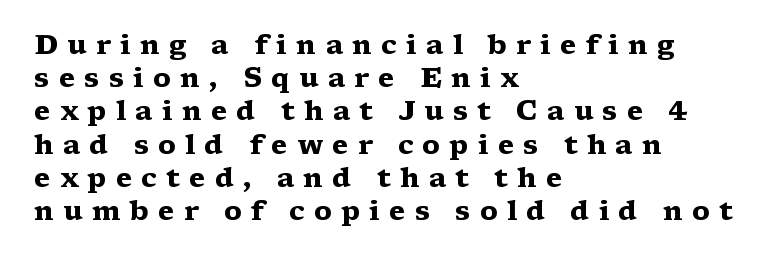
The image shows 27 px bold type, upright; set left-aligned, line spacing 1.23x, unusually wide letter spacing (+0.34 em), not underlined.
